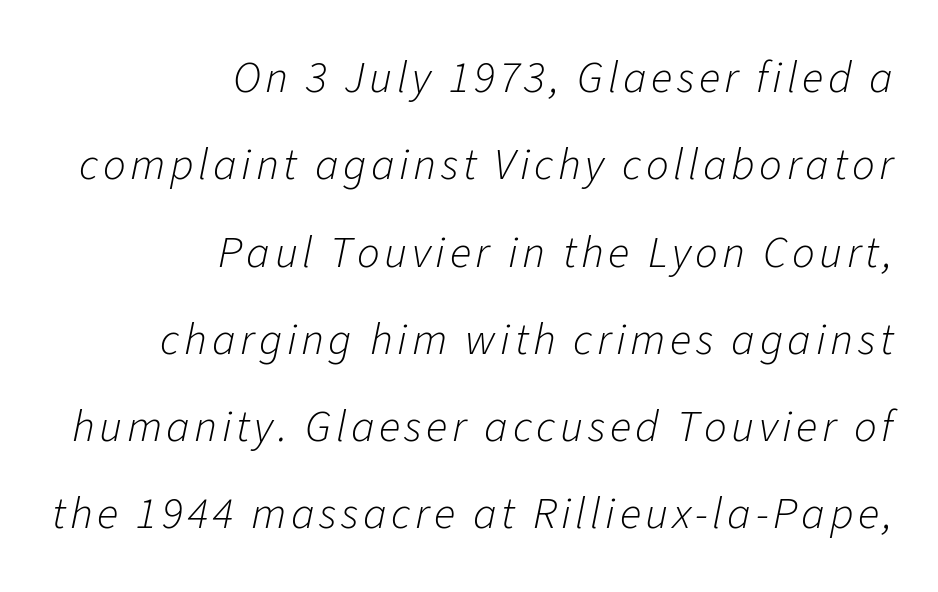
{"italic": "yes", "lean": "right", "slant_degrees": 11, "bold": "no", "weight": "light", "width": "normal", "stroke_contrast": "low", "x_height": "medium", "monospaced": "no", "underline": "no", "align": "right", "line_spacing": "loose", "line_spacing_ratio": 1.94, "glyph_px": 45}
